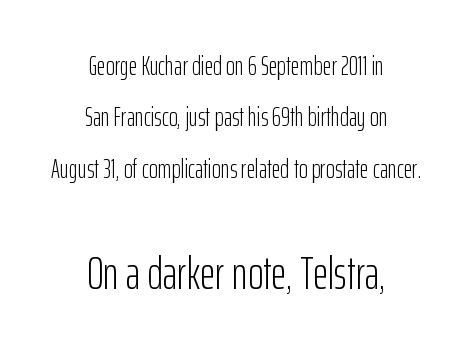
{"serif": "no", "italic": "no", "bold": "no", "weight": "light", "width": "condensed", "stroke_contrast": "low", "x_height": "medium", "monospaced": "no", "underline": "no", "align": "center", "line_spacing": "loose", "line_spacing_ratio": 1.9, "letter_spacing": "normal", "letter_spacing_em": 0.0, "larger_block": "second", "size_ratio": 1.74, "glyph_px": 47}
